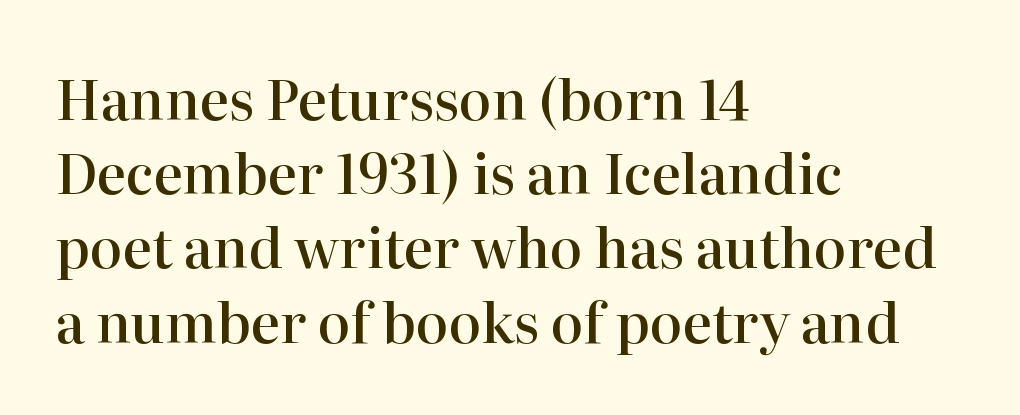
Q: Is the text bold? A: Semi-bold.
Q: Is the text italic (slanted)? A: No, it is upright.
Q: Is the typeface a serif or a sans-serif typeface? A: Serif.
Q: Is the text underlined? A: No.
Q: How is the paragraph aligned? A: Left-aligned.
Q: Is the spacing between letters normal or unusually wide? A: Normal.
Q: Is the spacing between lines tight, normal or loose? A: Normal.
Q: Width (condensed, normal, or wide)? A: Normal.
Q: Stroke contrast? A: High.
Q: x-height? A: Medium.
Q: Monospaced? A: No.
